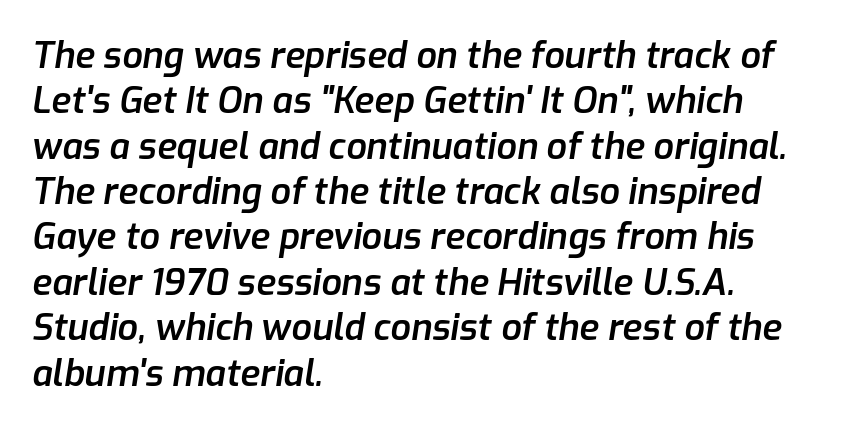
{"italic": "yes", "lean": "right", "slant_degrees": 9, "bold": "semi", "weight": "semibold", "width": "normal", "stroke_contrast": "low", "x_height": "medium", "monospaced": "no", "underline": "no", "align": "left", "line_spacing": "normal", "line_spacing_ratio": 1.26, "letter_spacing": "normal", "letter_spacing_em": 0.0, "glyph_px": 36}
